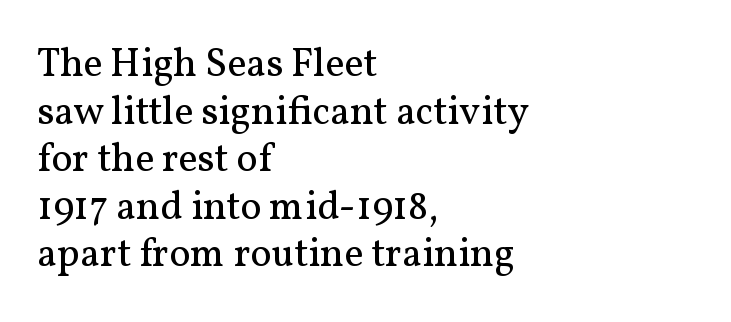
The image shows 40 px regular-weight serif type, upright; set left-aligned, line spacing 1.19x, normal letter spacing, not underlined; medium stroke contrast and a medium x-height.
